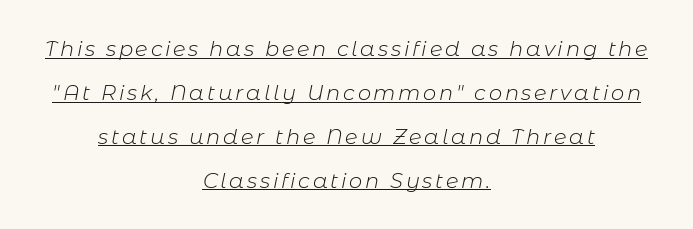
{"italic": "yes", "lean": "right", "slant_degrees": 11, "bold": "no", "underline": "yes", "align": "center", "line_spacing": "loose", "line_spacing_ratio": 2.09, "glyph_px": 21}
